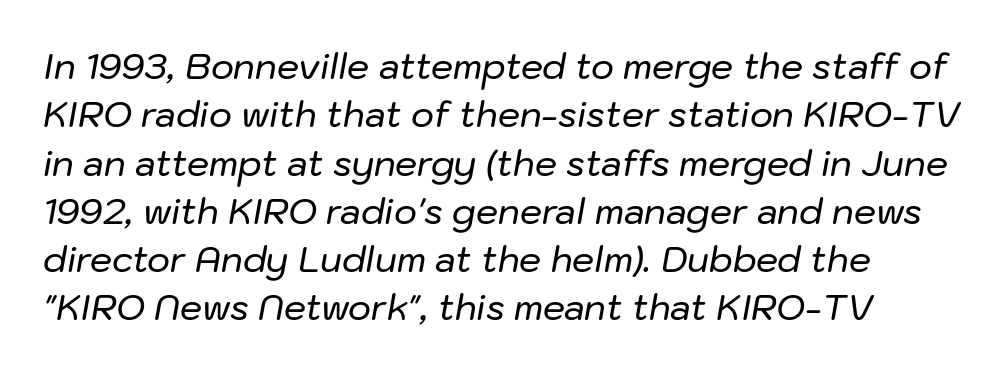
The image shows 35 px text type, italic (leaning right); set left-aligned, normal line spacing (1.38x), normal letter spacing, not underlined; low stroke contrast and a medium x-height.
